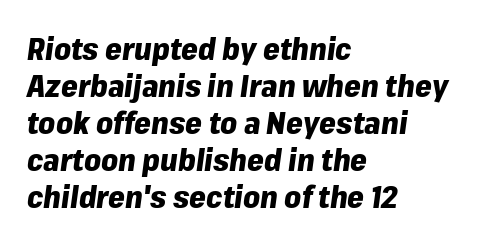
The image shows 30 px heavy type, italic (leaning right); set left-aligned, line spacing 1.23x, normal letter spacing, not underlined; low stroke contrast and a medium x-height.
